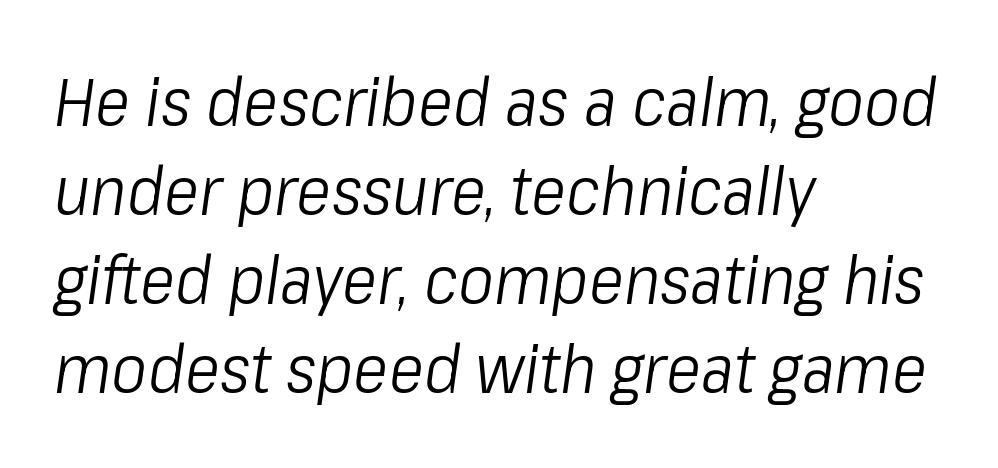
{"italic": "yes", "lean": "right", "slant_degrees": 8, "bold": "no", "weight": "light", "width": "condensed", "stroke_contrast": "low", "x_height": "medium", "monospaced": "no", "underline": "no", "align": "left", "line_spacing": "normal", "line_spacing_ratio": 1.33, "letter_spacing": "normal", "letter_spacing_em": 0.0, "glyph_px": 67}
